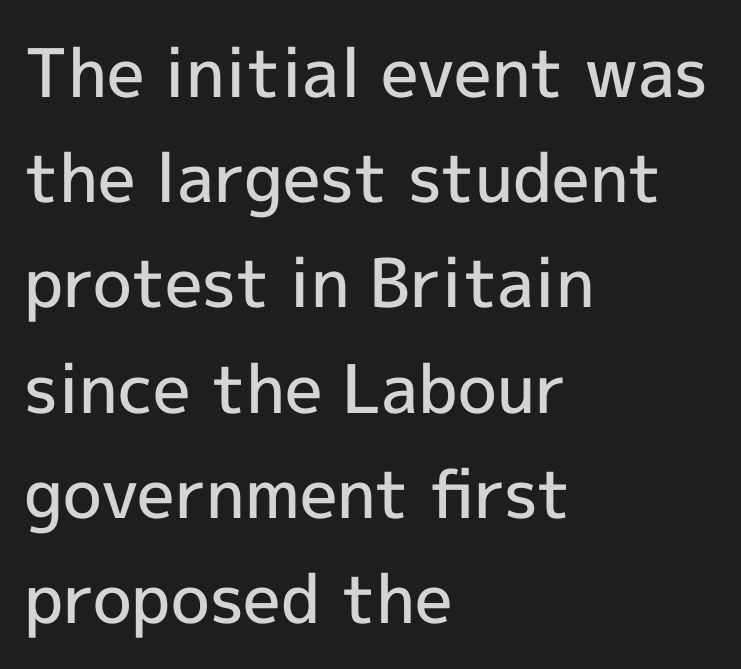
{"serif": "no", "italic": "no", "bold": "semi", "weight": "semibold", "width": "normal", "x_height": "medium", "monospaced": "no", "underline": "no", "align": "left", "line_spacing": "normal", "line_spacing_ratio": 1.57, "letter_spacing": "normal", "letter_spacing_em": 0.0, "glyph_px": 67}
